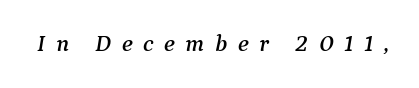
Q: Is the text italic (slanted)? A: Yes, it leans right by about 9 degrees.
Q: Is the text underlined? A: No.
Q: Is the spacing between letters normal or unusually wide? A: Unusually wide.
